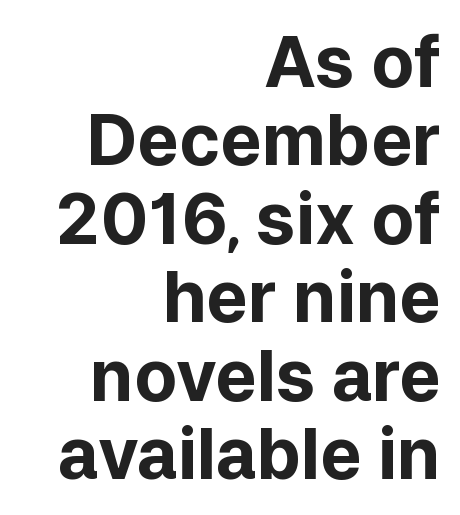
The image shows 70 px bold sans-serif type, upright; set right-aligned, tight line spacing (1.12x), normal letter spacing, not underlined; low stroke contrast and a medium x-height.
